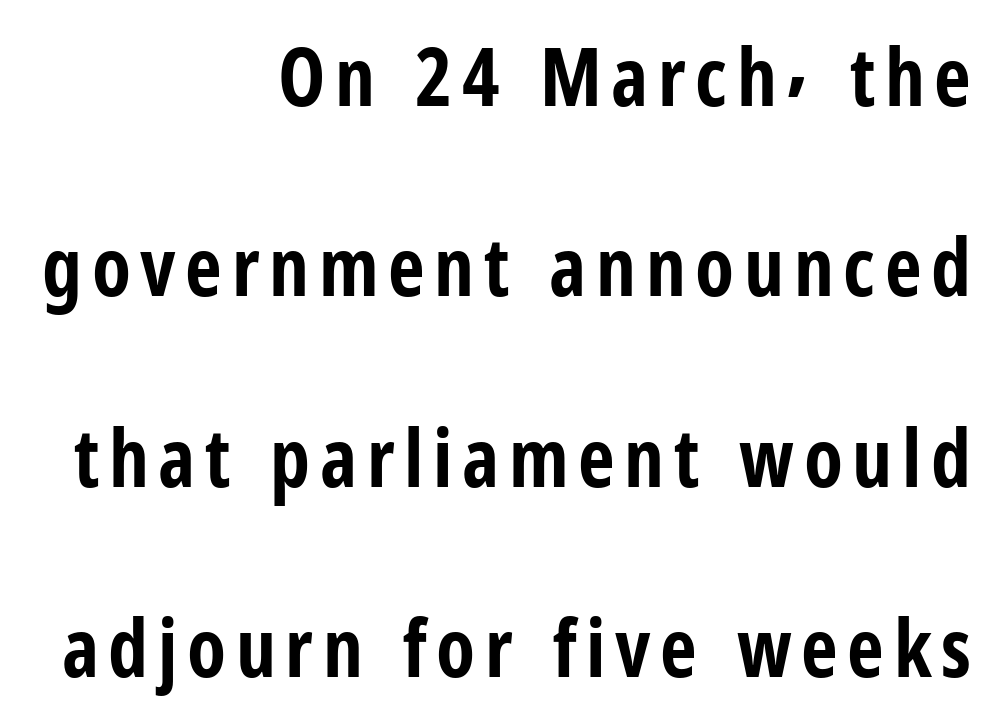
Q: Is the text bold? A: Yes.
Q: Is the text italic (slanted)? A: No, it is upright.
Q: Is the typeface a serif or a sans-serif typeface? A: Sans-serif.
Q: Is the text underlined? A: No.
Q: How is the paragraph aligned? A: Right-aligned.
Q: Is the spacing between lines tight, normal or loose? A: Loose.
Q: Width (condensed, normal, or wide)? A: Condensed.
Q: Stroke contrast? A: Low.
Q: x-height? A: Medium.
Q: Monospaced? A: No.
